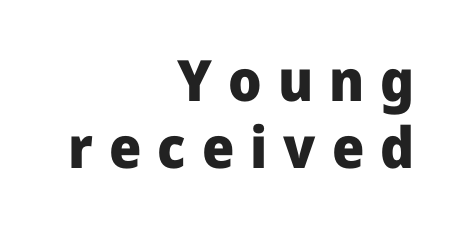
Q: Is the text bold? A: Yes.
Q: Is the text italic (slanted)? A: No, it is upright.
Q: Is the typeface a serif or a sans-serif typeface? A: Sans-serif.
Q: Is the text underlined? A: No.
Q: How is the paragraph aligned? A: Right-aligned.
Q: Is the spacing between letters normal or unusually wide? A: Unusually wide.
Q: Width (condensed, normal, or wide)? A: Normal.
Q: Stroke contrast? A: Low.
Q: x-height? A: Medium.
Q: Monospaced? A: No.
